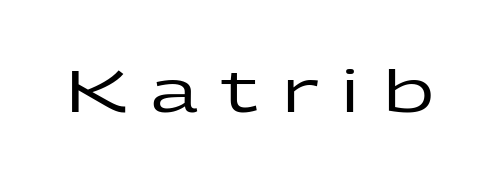
Each word looks stretched out because of the extra space between its letters. The zone under the glyphs is completely vacant. You can tell it's not italic because the verticals are truly vertical. Note the varied advance widths — an 'i' is clearly narrower than an 'm'.
